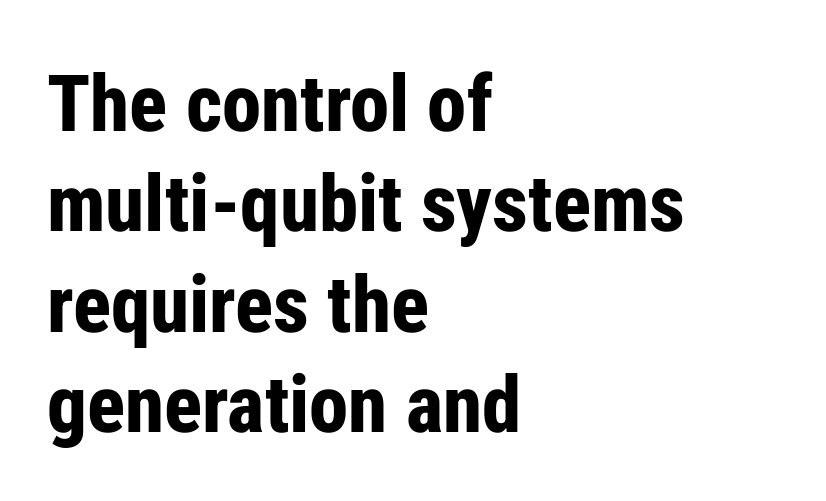
{"serif": "no", "italic": "no", "bold": "yes", "weight": "bold", "width": "condensed", "stroke_contrast": "low", "x_height": "medium", "monospaced": "no", "underline": "no", "align": "left", "line_spacing": "normal", "line_spacing_ratio": 1.27, "letter_spacing": "normal", "letter_spacing_em": 0.0, "glyph_px": 79}
